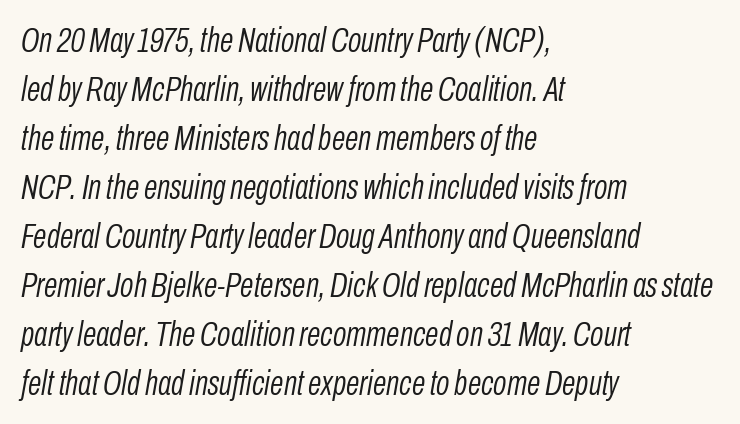
Glyph-to-glyph distance matches everyday printed text. Descender tails drop into unmarked territory. Line spacing here is normal. The letters look calm and open, with moderate or lighter stems. These lines are rendered in a variable-pitch font.
